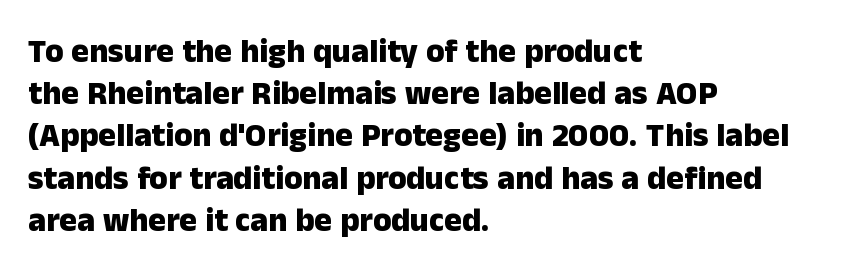
Q: Is the text bold? A: Yes.
Q: Is the text italic (slanted)? A: No, it is upright.
Q: Is the typeface a serif or a sans-serif typeface? A: Sans-serif.
Q: Is the text underlined? A: No.
Q: How is the paragraph aligned? A: Left-aligned.
Q: Is the spacing between letters normal or unusually wide? A: Normal.
Q: Is the spacing between lines tight, normal or loose? A: Normal.
Q: Width (condensed, normal, or wide)? A: Normal.
Q: Stroke contrast? A: Low.
Q: x-height? A: Medium.
Q: Monospaced? A: No.
